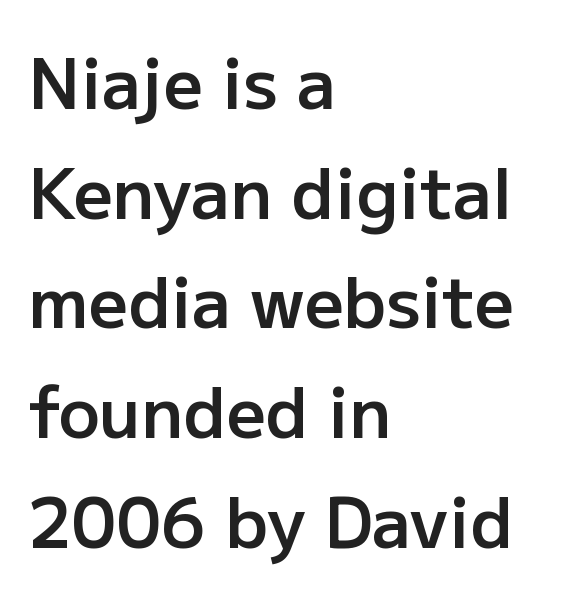
{"serif": "no", "italic": "no", "bold": "semi", "weight": "semibold", "width": "normal", "stroke_contrast": "low", "x_height": "medium", "monospaced": "no", "underline": "no", "align": "left", "line_spacing": "normal", "line_spacing_ratio": 1.59, "letter_spacing": "normal", "letter_spacing_em": 0.0, "glyph_px": 69}
